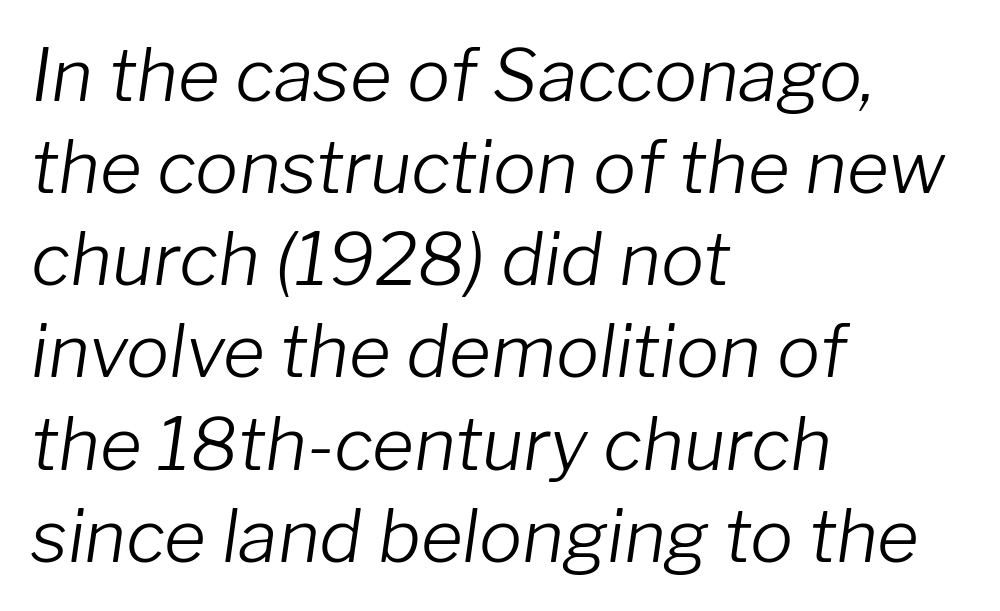
The horizontal fit of the characters is conventional and even. The space between consecutive lines is moderate. Leftover space on each line is placed entirely after the last word. Varying glyph widths throughout — classic text-font behaviour. The font sits on the lighter half of the weight spectrum, regular included. Emphasis-style slanted type is in use.
